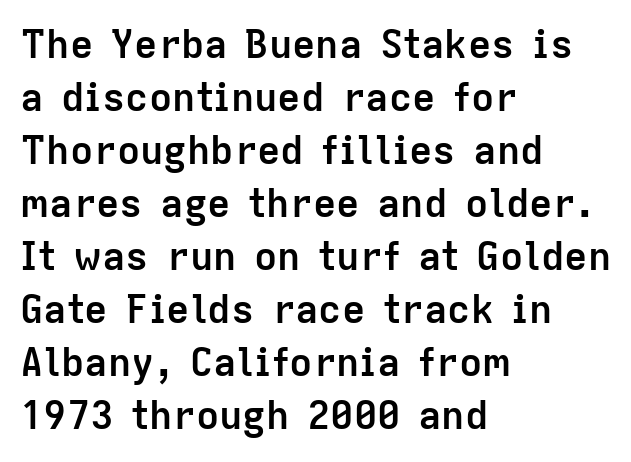
Q: Is the text bold? A: Yes.
Q: Is the text italic (slanted)? A: No, it is upright.
Q: Is the typeface a serif or a sans-serif typeface? A: Sans-serif.
Q: Is the text underlined? A: No.
Q: How is the paragraph aligned? A: Left-aligned.
Q: Is the spacing between letters normal or unusually wide? A: Normal.
Q: Is the spacing between lines tight, normal or loose? A: Normal.
Q: Width (condensed, normal, or wide)? A: Normal.
Q: Stroke contrast? A: Low.
Q: x-height? A: Medium.
Q: Monospaced? A: No.
